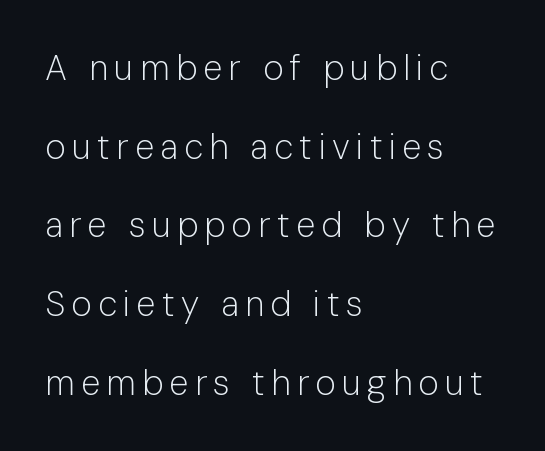
Q: Is the text bold? A: No.
Q: Is the text italic (slanted)? A: No, it is upright.
Q: Is the typeface a serif or a sans-serif typeface? A: Sans-serif.
Q: Is the text underlined? A: No.
Q: How is the paragraph aligned? A: Left-aligned.
Q: Is the spacing between lines tight, normal or loose? A: Loose.
Q: Width (condensed, normal, or wide)? A: Normal.
Q: Stroke contrast? A: Low.
Q: x-height? A: Medium.
Q: Monospaced? A: No.
